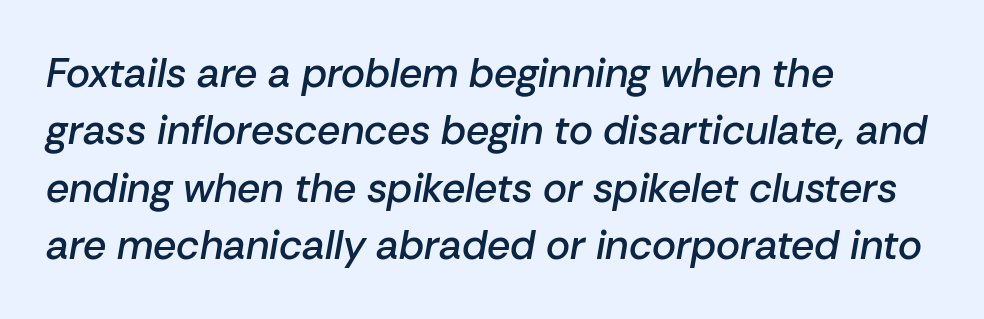
This is moderately heavy type, rendered in semibold. The space between consecutive lines is moderate. How are the letters spaced? Ordinarily, with no added tracking. Type without underlining.
